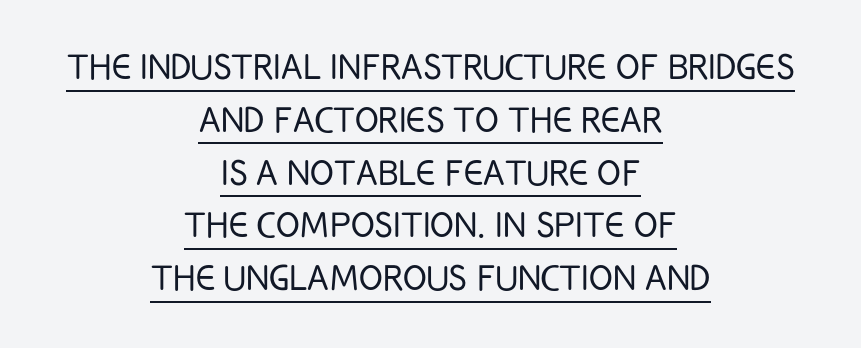
Q: Is the text bold? A: No.
Q: Is the text italic (slanted)? A: No, it is upright.
Q: Is the typeface a serif or a sans-serif typeface? A: Sans-serif.
Q: Is the text underlined? A: Yes.
Q: How is the paragraph aligned? A: Centered.
Q: Is the spacing between letters normal or unusually wide? A: Normal.
Q: Width (condensed, normal, or wide)? A: Condensed.
Q: Stroke contrast? A: Low.
Q: x-height? A: Large.
Q: Monospaced? A: No.
